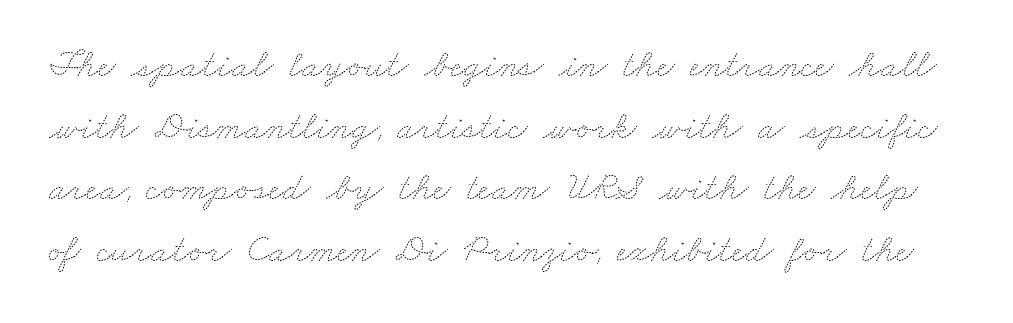
Q: Is the text bold? A: No.
Q: Is the text underlined? A: No.
Q: Is the spacing between letters normal or unusually wide? A: Normal.
Q: Is the spacing between lines tight, normal or loose? A: Normal.
Q: Width (condensed, normal, or wide)? A: Wide.
Q: Stroke contrast? A: Medium.
Q: x-height? A: Small.
Q: Monospaced? A: No.
